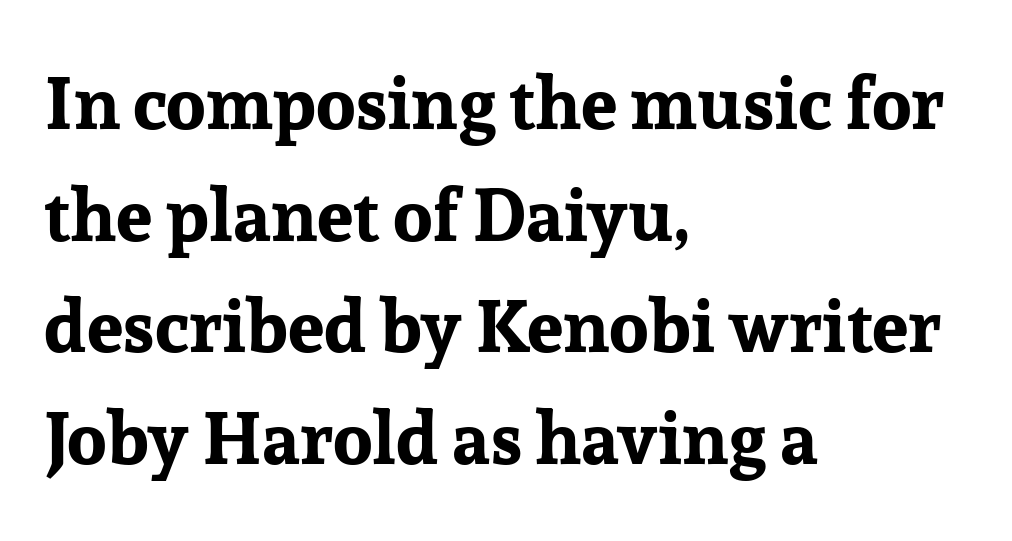
The image shows 73 px bold serif type, upright; set left-aligned, normal line spacing (1.53x), normal letter spacing, not underlined; low stroke contrast and a medium x-height.
